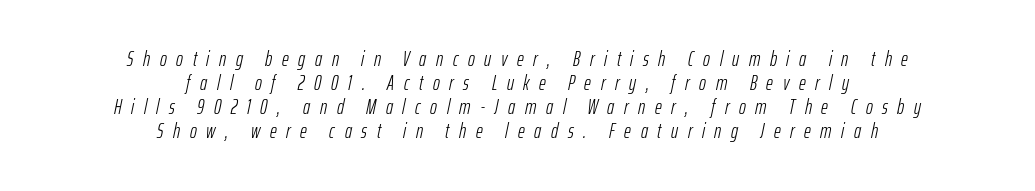
{"italic": "yes", "lean": "right", "slant_degrees": 12, "bold": "no", "underline": "no", "align": "center", "line_spacing": "tight", "line_spacing_ratio": 1.15, "letter_spacing": "wide", "letter_spacing_em": 0.46, "glyph_px": 21}
